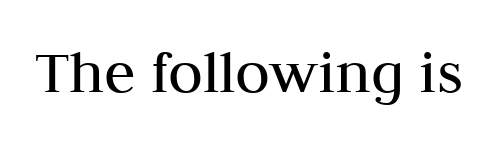
Q: Is the text bold? A: No.
Q: Is the text italic (slanted)? A: No, it is upright.
Q: Is the typeface a serif or a sans-serif typeface? A: Serif.
Q: Is the text underlined? A: No.
Q: Is the spacing between letters normal or unusually wide? A: Normal.
Q: Width (condensed, normal, or wide)? A: Normal.
Q: Stroke contrast? A: Medium.
Q: x-height? A: Medium.
Q: Monospaced? A: No.
